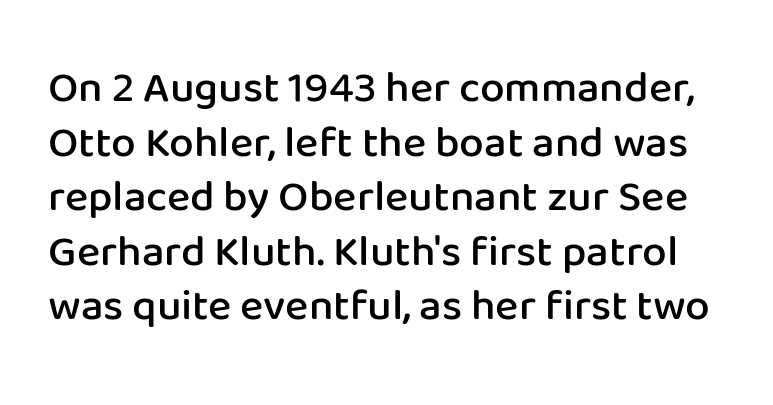
This is moderately heavy type, rendered in semibold. You could not count columns in this text — the font is proportionally spaced. Examine the stroke ends and you'll find no serifs. Vertical strokes here are truly vertical. Only glyphs here, with clear space below each row. Does extra space separate the letters? No, they use regular spacing.
